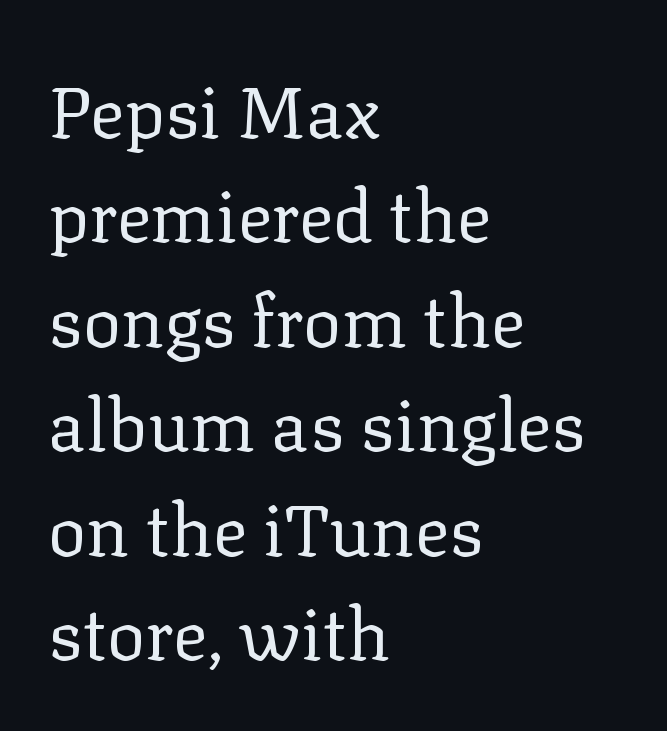
{"serif": "yes", "italic": "no", "bold": "no", "weight": "regular", "width": "normal", "stroke_contrast": "low", "x_height": "medium", "monospaced": "no", "underline": "no", "align": "left", "line_spacing": "normal", "line_spacing_ratio": 1.45, "letter_spacing": "normal", "letter_spacing_em": 0.0, "glyph_px": 72}
